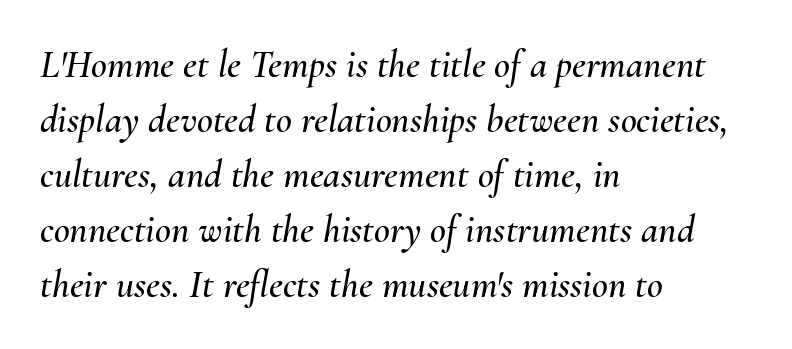
{"italic": "yes", "lean": "right", "slant_degrees": 10, "width": "normal", "stroke_contrast": "medium", "x_height": "small", "monospaced": "no", "underline": "no", "align": "left", "line_spacing": "normal", "line_spacing_ratio": 1.41, "letter_spacing": "normal", "letter_spacing_em": 0.0, "glyph_px": 39}
